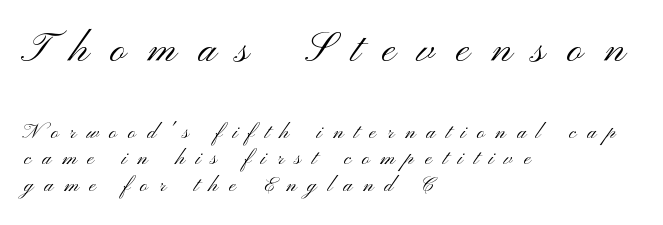
{"serif": "no", "bold": "no", "weight": "light", "width": "wide", "stroke_contrast": "medium", "x_height": "small", "monospaced": "no", "underline": "no", "align": "left", "line_spacing": "tight", "line_spacing_ratio": 1.02, "letter_spacing": "wide", "letter_spacing_em": 0.42, "larger_block": "first", "size_ratio": 2.0, "glyph_px": 52}
